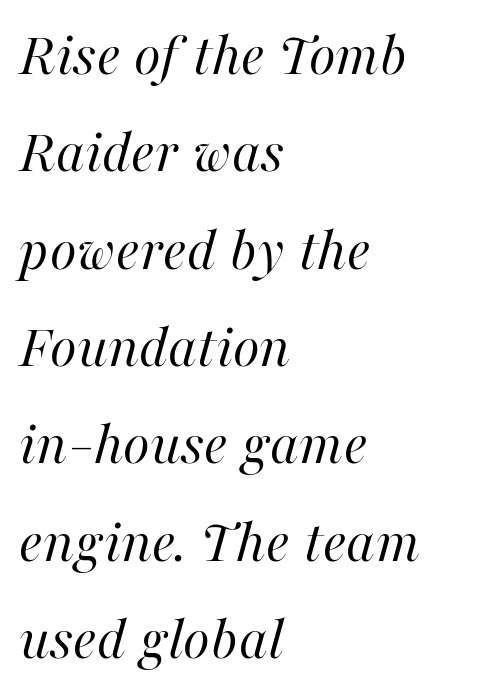
The image shows 62 px regular-weight type, italic (leaning right); set left-aligned, normal line spacing (1.57x), normal letter spacing, not underlined; high stroke contrast and a medium x-height.
